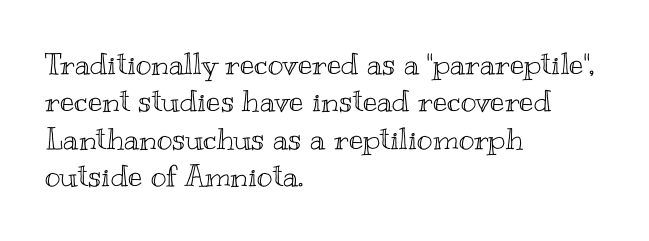
Proportional: the letters do not fall into vertical columns. The letters stand upright; this is a roman face. Between one letter and the next there's only the usual sliver of space. These lines stack with their left ends in a neat column.
